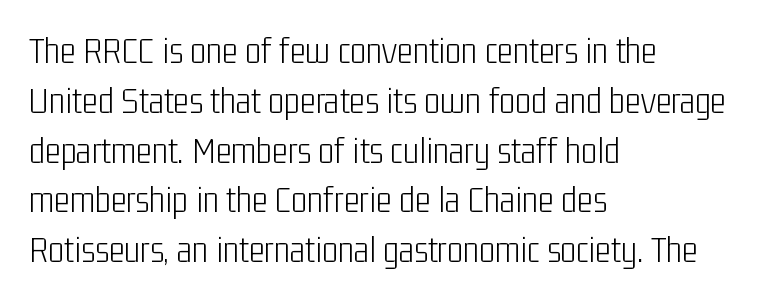
Q: Is the text bold? A: No.
Q: Is the text italic (slanted)? A: No, it is upright.
Q: Is the typeface a serif or a sans-serif typeface? A: Sans-serif.
Q: Is the text underlined? A: No.
Q: How is the paragraph aligned? A: Left-aligned.
Q: Is the spacing between letters normal or unusually wide? A: Normal.
Q: Is the spacing between lines tight, normal or loose? A: Normal.
Q: Width (condensed, normal, or wide)? A: Condensed.
Q: Stroke contrast? A: Low.
Q: x-height? A: Medium.
Q: Monospaced? A: No.
